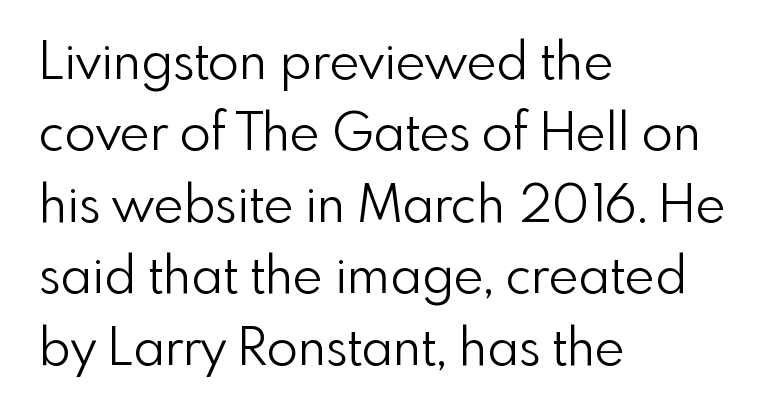
Q: Is the text bold? A: No.
Q: Is the text italic (slanted)? A: No, it is upright.
Q: Is the typeface a serif or a sans-serif typeface? A: Sans-serif.
Q: Is the text underlined? A: No.
Q: How is the paragraph aligned? A: Left-aligned.
Q: Is the spacing between letters normal or unusually wide? A: Normal.
Q: Is the spacing between lines tight, normal or loose? A: Normal.
Q: Width (condensed, normal, or wide)? A: Normal.
Q: x-height? A: Small.
Q: Monospaced? A: No.
